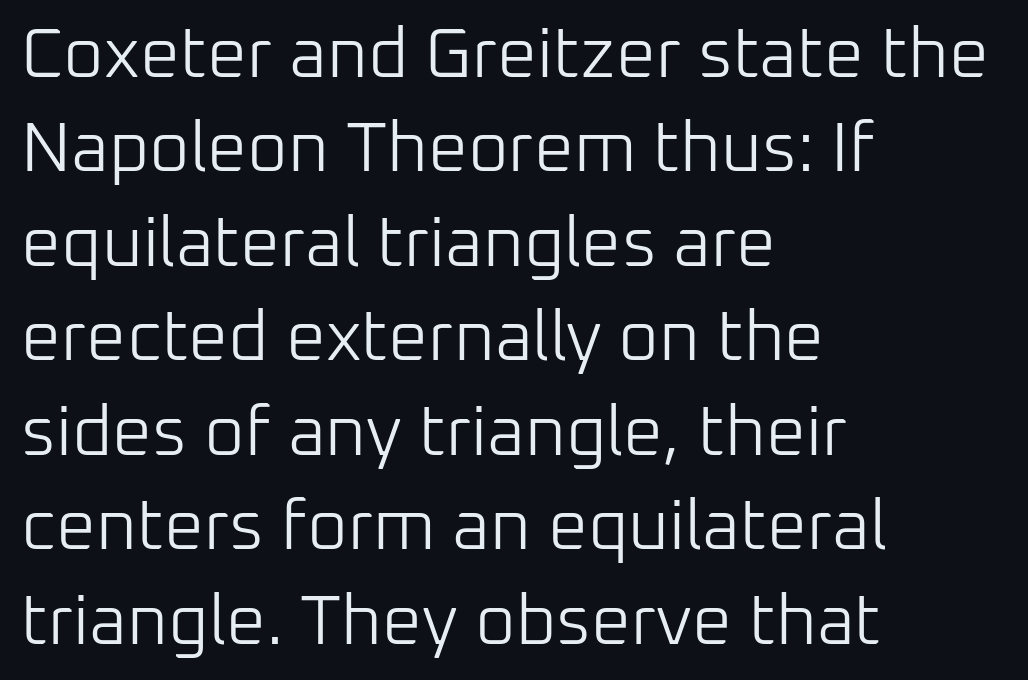
The passage shown is typed in a proportional face where columns would drift. Unlike italic type, these characters show no tilt at all. The horizontal fit of the characters is conventional and even. The typeface chosen for these lines omits serifs. Each line starts at the same left margin while the right side varies. Lines of text with bare space underneath.
